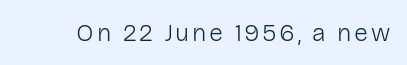
{"italic": "no", "bold": "no", "underline": "no", "glyph_px": 25}
